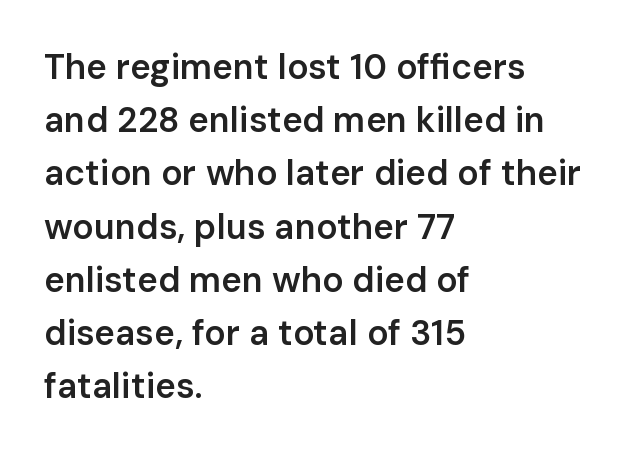
The image shows 35 px semibold sans-serif type, upright; set left-aligned, normal line spacing (1.52x), normal letter spacing, not underlined; low stroke contrast and a medium x-height.
